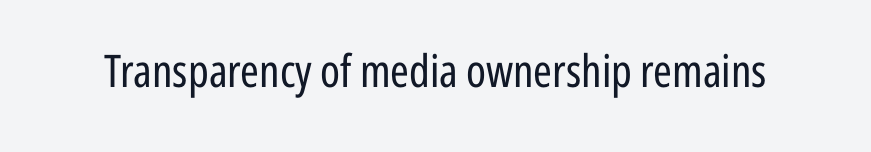
The image shows 45 px regular-weight, condensed sans-serif type, upright; set normal letter spacing, not underlined; low stroke contrast and a medium x-height.
